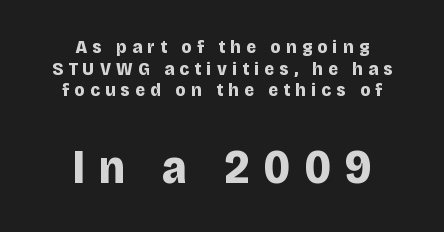
Q: Is the text bold? A: Yes.
Q: Is the text italic (slanted)? A: No, it is upright.
Q: Is the typeface a serif or a sans-serif typeface? A: Sans-serif.
Q: Is the text underlined? A: No.
Q: How is the paragraph aligned? A: Centered.
Q: Is the spacing between letters normal or unusually wide? A: Unusually wide.
Q: Is the spacing between lines tight, normal or loose? A: Tight.
Q: Which block of text is set in a larger size, the first (top) or the second (bottom)? A: The second (bottom) one.
Q: Width (condensed, normal, or wide)? A: Normal.
Q: Stroke contrast? A: Low.
Q: x-height? A: Large.
Q: Monospaced? A: No.
